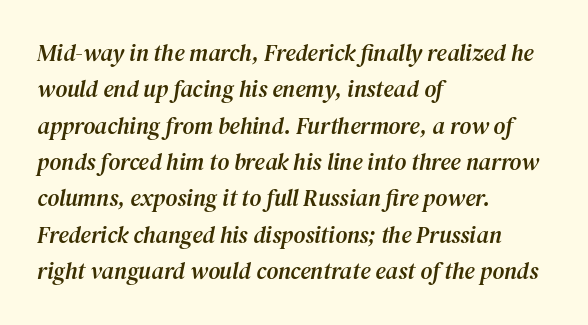
Q: Is the text italic (slanted)? A: Yes, it leans right by about 12 degrees.
Q: Is the text underlined? A: No.
Q: How is the paragraph aligned? A: Left-aligned.
Q: Is the spacing between letters normal or unusually wide? A: Normal.
Q: Is the spacing between lines tight, normal or loose? A: Normal.
